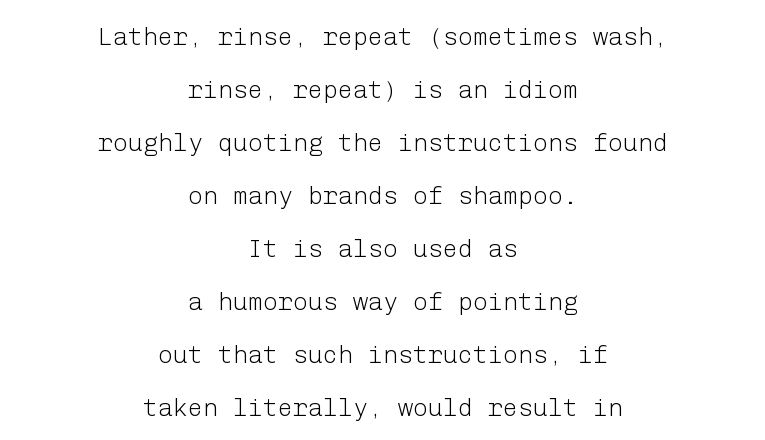
Q: Is the text bold? A: No.
Q: Is the text italic (slanted)? A: No, it is upright.
Q: Is the text underlined? A: No.
Q: How is the paragraph aligned? A: Centered.
Q: Is the spacing between letters normal or unusually wide? A: Normal.
Q: Is the spacing between lines tight, normal or loose? A: Loose.
